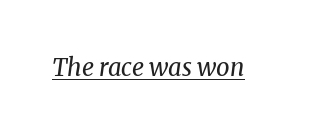
The image shows 24 px text type, italic (leaning right); set normal letter spacing, underlined.
